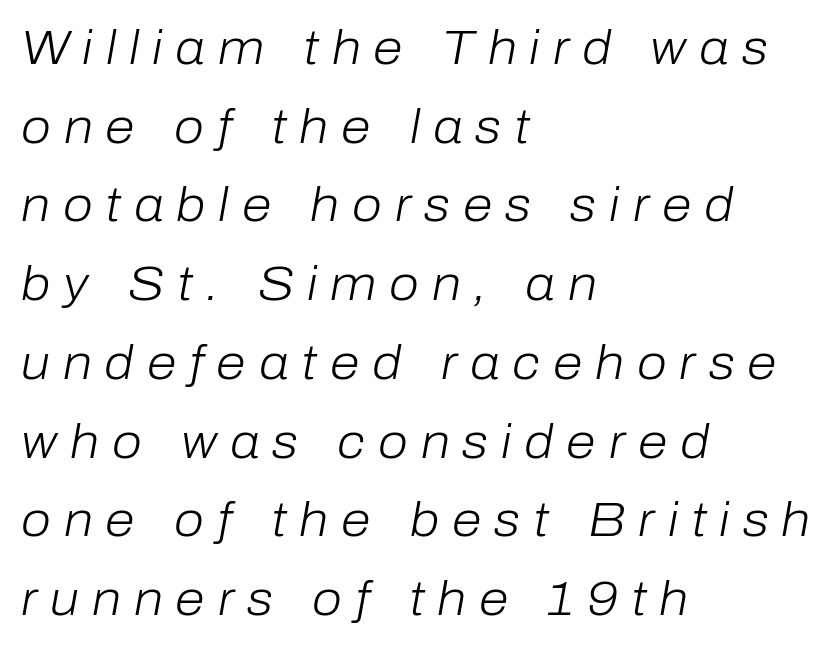
Q: Is the text bold? A: No.
Q: Is the text italic (slanted)? A: Yes, it leans right by about 10 degrees.
Q: Is the text underlined? A: No.
Q: How is the paragraph aligned? A: Left-aligned.
Q: Is the spacing between letters normal or unusually wide? A: Unusually wide.
Q: Is the spacing between lines tight, normal or loose? A: Normal.
Q: Width (condensed, normal, or wide)? A: Normal.
Q: Stroke contrast? A: Low.
Q: x-height? A: Medium.
Q: Monospaced? A: No.
